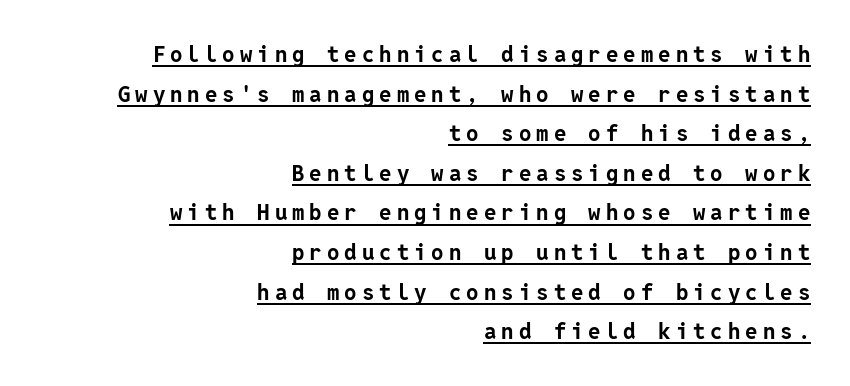
Q: Is the text bold? A: Yes.
Q: Is the text italic (slanted)? A: No, it is upright.
Q: Is the text underlined? A: Yes.
Q: How is the paragraph aligned? A: Right-aligned.
Q: Is the spacing between letters normal or unusually wide? A: Unusually wide.
